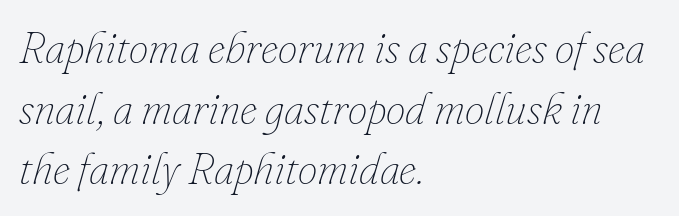
The image shows 44 px thin type, italic (leaning right); set left-aligned, normal line spacing (1.38x), normal letter spacing, not underlined; low stroke contrast and a small x-height.
